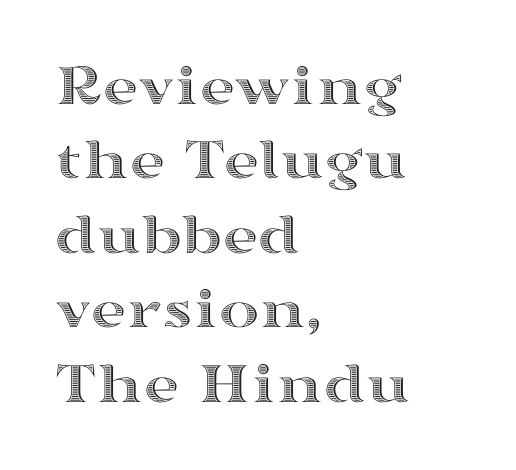
{"italic": "no", "width": "wide", "x_height": "medium", "monospaced": "no", "underline": "no", "align": "left", "line_spacing_ratio": 1.22, "letter_spacing": "normal", "letter_spacing_em": 0.0, "glyph_px": 61}
